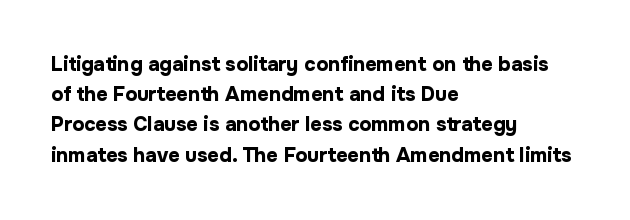
Where is the straight margin? On the left. Between one letter and the next there's only the usual sliver of space. Is there any slant? The stems are plumb. Every letter is thick-stroked: bold, no question.
